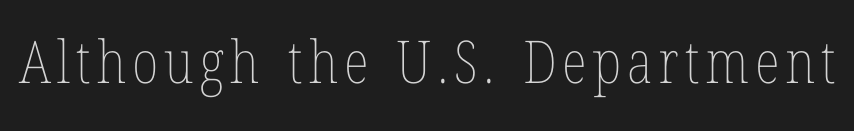
The gap between lines stays unmarked. The passage shown is typed in a proportional face where columns would drift. Unbolded letterforms with no extra heft. Ordinary non-slanted type is in use.
